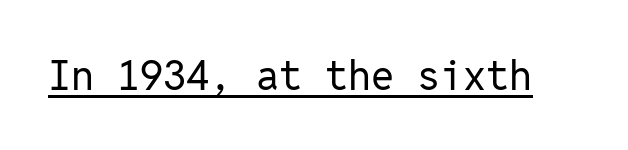
The image shows 41 px regular-weight sans-serif type, upright, monospaced; set normal letter spacing, underlined; low stroke contrast and a medium x-height.
